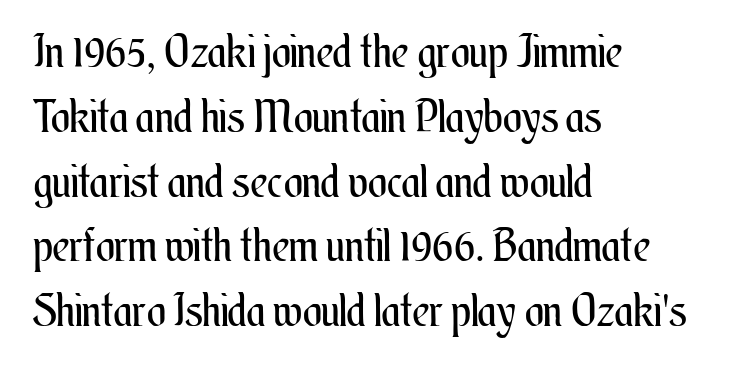
Stem width sits at or under what a default text font uses. The paragraph has a hard left edge and a soft right edge. Unlike italic type, these characters show no tilt at all. The specimen omits any rule beneath the text block's lines. Varying glyph widths throughout — classic text-font behaviour.
